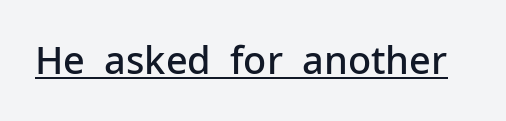
Ordinary non-slanted type is in use. Firm but not heavy-handed strokes: this text is semibold. The text was rendered using a sans face with plain stroke endings. The rendering uses natural spacing where letterforms have individual widths. Each word holds together tightly as a unit, with standard inter-letter gaps. Does a line run under the words? Yes, clearly.
